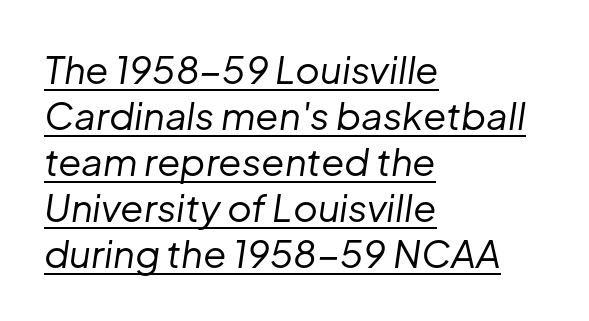
Q: Is the text bold? A: No.
Q: Is the text italic (slanted)? A: Yes, it leans right by about 8 degrees.
Q: Is the text underlined? A: Yes.
Q: How is the paragraph aligned? A: Left-aligned.
Q: Is the spacing between letters normal or unusually wide? A: Normal.
Q: Width (condensed, normal, or wide)? A: Normal.
Q: Stroke contrast? A: Low.
Q: x-height? A: Medium.
Q: Monospaced? A: No.
